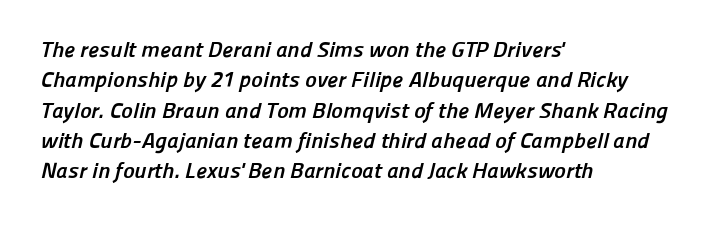
Q: Is the text bold? A: Yes.
Q: Is the text underlined? A: No.
Q: How is the paragraph aligned? A: Left-aligned.
Q: Is the spacing between letters normal or unusually wide? A: Normal.
Q: Is the spacing between lines tight, normal or loose? A: Normal.
